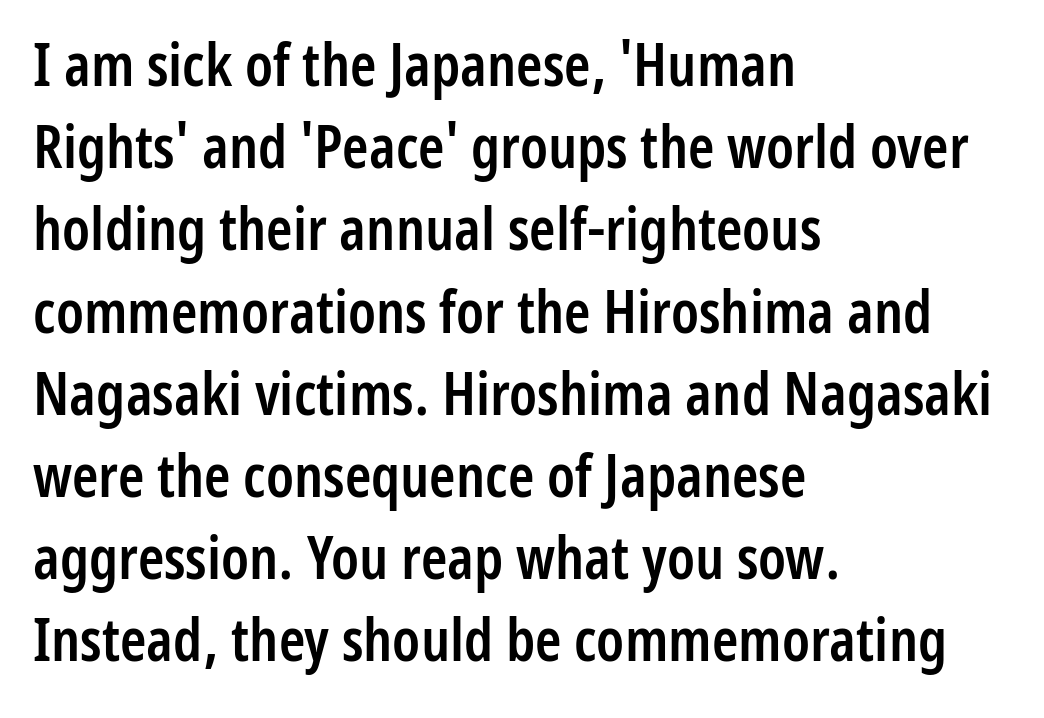
Set as a demibold, roughly 600 on the weight scale. The face used here is proportionally spaced, like ordinary book or web type. Every character sits straight up, as roman type does. Typographically, this falls in the sans-serif category.
